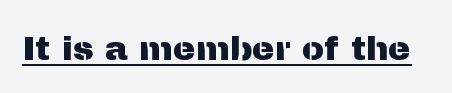
Q: Is the text italic (slanted)? A: No, it is upright.
Q: Is the typeface a serif or a sans-serif typeface? A: Sans-serif.
Q: Is the text underlined? A: Yes.
Q: Is the spacing between letters normal or unusually wide? A: Normal.
Q: Width (condensed, normal, or wide)? A: Normal.
Q: Stroke contrast? A: Medium.
Q: x-height? A: Medium.
Q: Monospaced? A: No.
